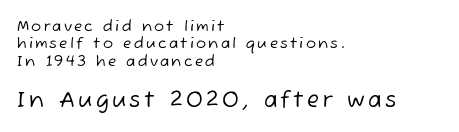
Q: Is the text bold? A: No.
Q: Is the text underlined? A: No.
Q: How is the paragraph aligned? A: Left-aligned.
Q: Which block of text is set in a larger size, the first (top) or the second (bottom)? A: The second (bottom) one.
